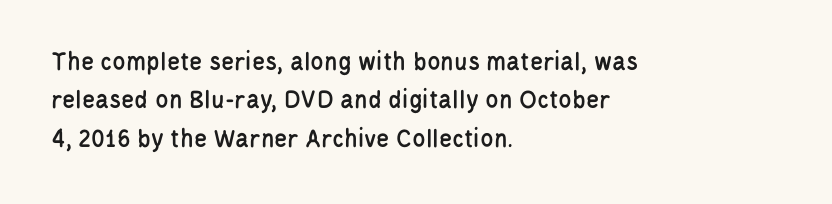
Compared with typical paragraphs, the rows here are spaced about the same. Posture: straight, roman, zero tilt. Inter-character spacing is left at the font's built-in metrics. The space beneath each line is pristine and unruled. The compositor pushed each line to the left boundary.
